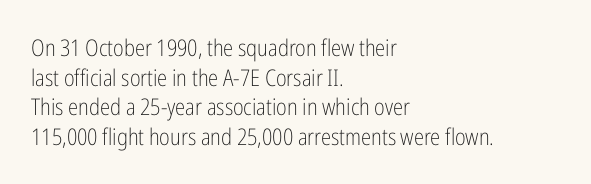
{"italic": "no", "bold": "no", "underline": "no", "align": "left", "line_spacing": "normal", "line_spacing_ratio": 1.29, "letter_spacing": "normal", "letter_spacing_em": 0.0, "glyph_px": 23}
